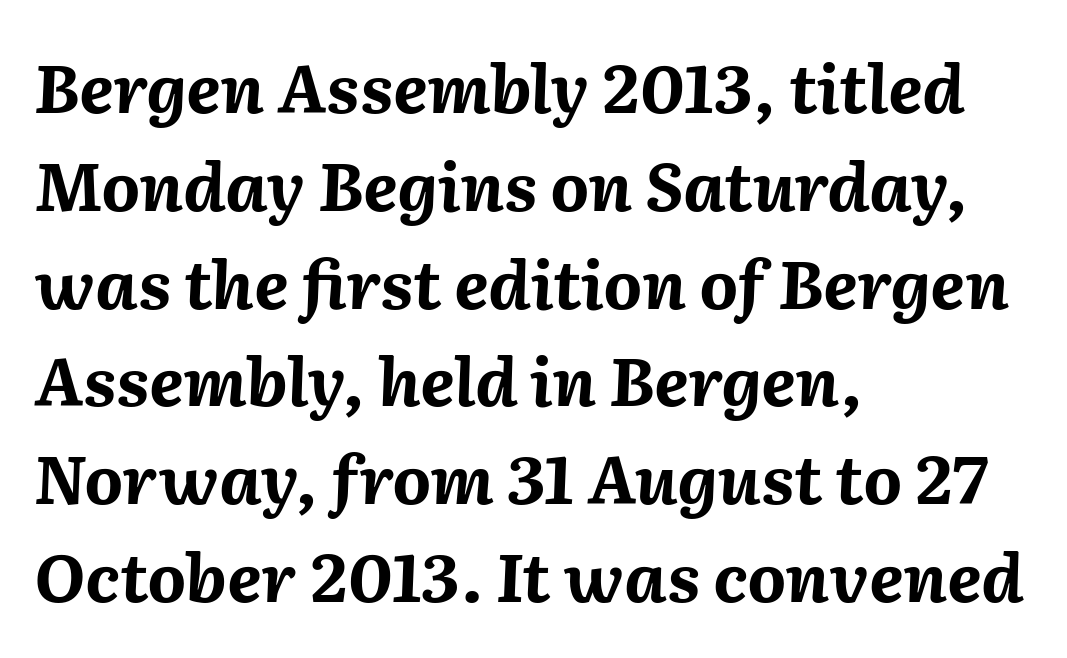
Lines of text with bare space underneath. Line starts are locked; line ends wander. How would I describe the line gaps? Plain and ordinary. You could call the tracking neutral — neither tight nor loose.
